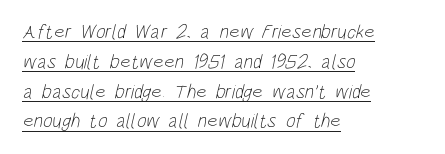
Is the type heavy? It reads as light-to-regular instead. Nothing unusual about the tracking: characters are spaced as the font intends. These characters rest on top of a visible drawn line. Successive baselines arrive at the customary interval. Caption: multi-line text, flush left, ragged right.
